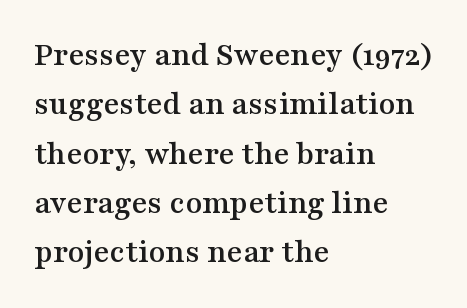
The image shows 34 px wide serif type, upright; set left-aligned, normal line spacing (1.45x), normal letter spacing, not underlined; medium stroke contrast and a medium x-height.
